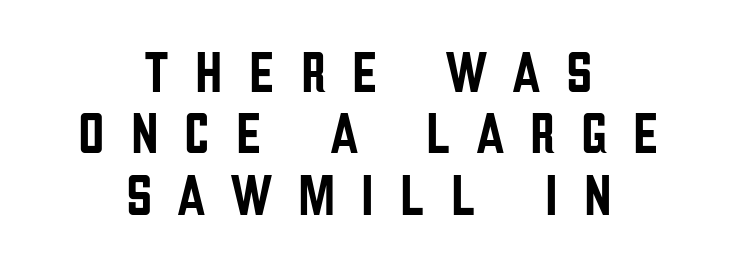
{"serif": "no", "italic": "no", "width": "condensed", "stroke_contrast": "low", "x_height": "large", "monospaced": "no", "underline": "no", "align": "center", "line_spacing": "tight", "line_spacing_ratio": 1.06, "letter_spacing": "wide", "letter_spacing_em": 0.45, "glyph_px": 58}
